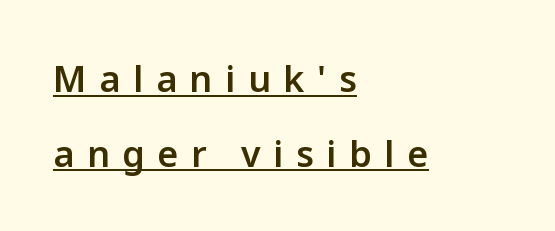
The image shows 36 px semibold sans-serif type, upright; set left-aligned, loose line spacing (2.07x), unusually wide letter spacing (+0.35 em), underlined; low stroke contrast and a medium x-height.
